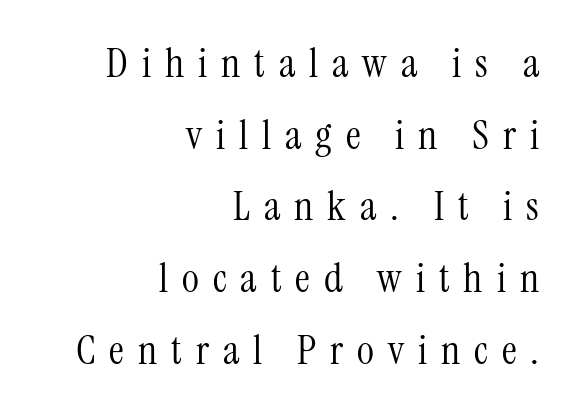
{"serif": "yes", "italic": "no", "bold": "no", "weight": "light", "width": "condensed", "stroke_contrast": "medium", "x_height": "medium", "monospaced": "no", "underline": "no", "align": "right", "line_spacing_ratio": 1.75, "letter_spacing": "wide", "letter_spacing_em": 0.34, "glyph_px": 41}
